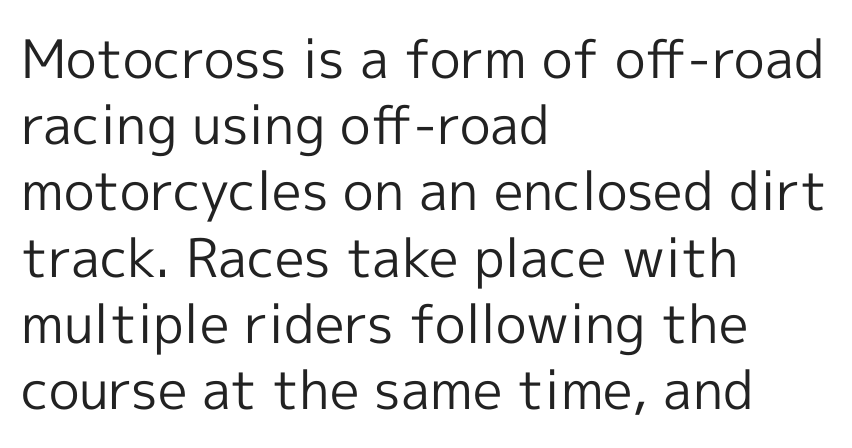
{"serif": "no", "italic": "no", "bold": "no", "weight": "regular", "width": "normal", "x_height": "medium", "monospaced": "no", "underline": "no", "align": "left", "line_spacing": "normal", "line_spacing_ratio": 1.25, "letter_spacing": "normal", "letter_spacing_em": 0.0, "glyph_px": 53}
